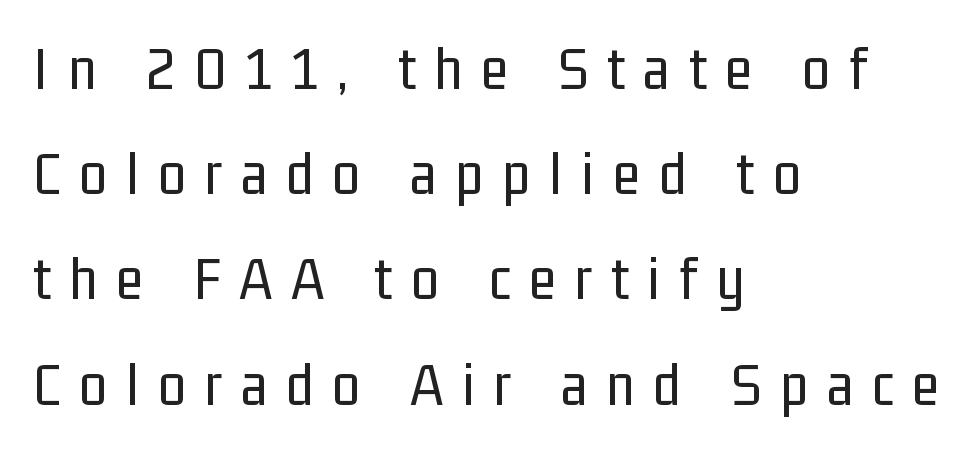
Is the block centered? No — it sits flush against the left margin. Is there any slant? The stems are plumb. Weight: not bold — regular or lighter. Inter-character spacing is expanded well beyond the font's built-in metrics.
